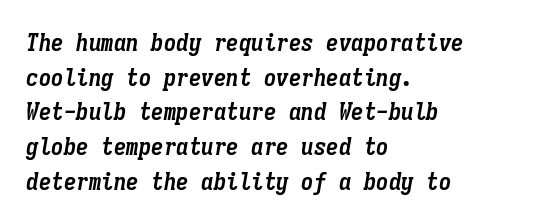
Q: Is the text bold? A: Yes.
Q: Is the text italic (slanted)? A: Yes, it leans right by about 9 degrees.
Q: Is the text underlined? A: No.
Q: How is the paragraph aligned? A: Left-aligned.
Q: Is the spacing between letters normal or unusually wide? A: Normal.
Q: Is the spacing between lines tight, normal or loose? A: Normal.
